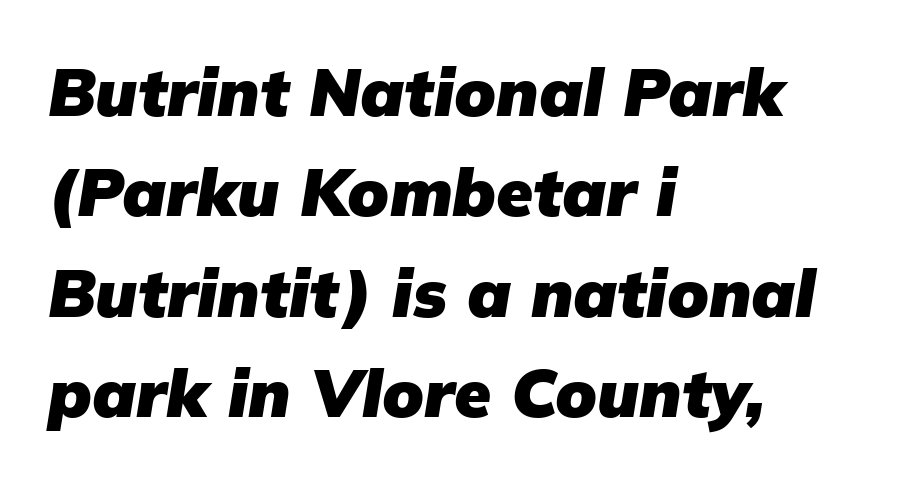
The whole block is typeset with a tilt. Anything drawn beneath the words? Only blank space. The letters are bold, with thick, heavy strokes. Layout note: lines flush left. Summary of vertical rhythm: regular, with standard interline spacing.
